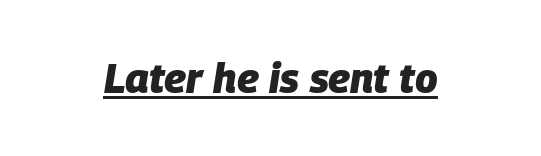
The image shows 41 px heavy type, italic (leaning right); set normal letter spacing, underlined; low stroke contrast and a large x-height.
